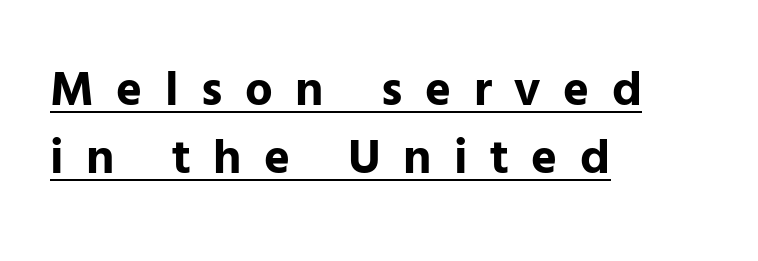
The image shows 49 px bold sans-serif type, upright; set left-aligned, normal line spacing (1.38x), unusually wide letter spacing (+0.46 em), underlined; low stroke contrast and a medium x-height.
